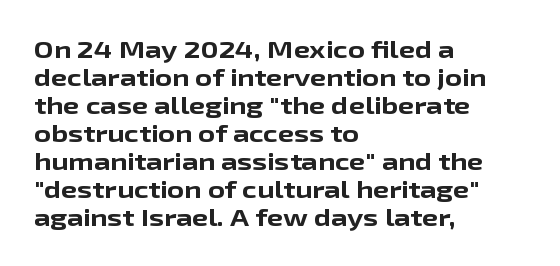
{"italic": "no", "bold": "yes", "underline": "no", "align": "left", "line_spacing_ratio": 1.22, "letter_spacing": "normal", "letter_spacing_em": 0.0, "glyph_px": 23}
